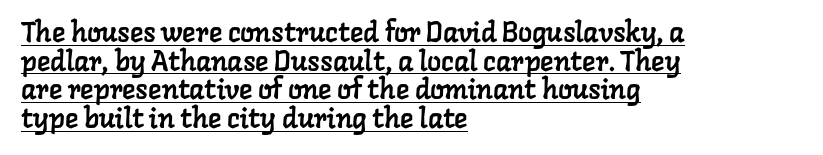
The image shows 28 px serif type; set left-aligned, tight line spacing (1.02x), normal letter spacing, underlined; low stroke contrast and a medium x-height.
